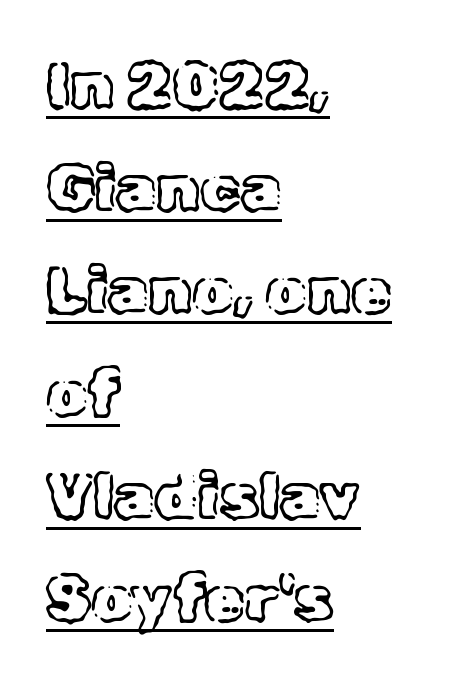
{"italic": "no", "width": "normal", "x_height": "medium", "monospaced": "no", "underline": "yes", "align": "left", "line_spacing": "normal", "line_spacing_ratio": 1.58, "letter_spacing": "normal", "letter_spacing_em": 0.0, "glyph_px": 65}
